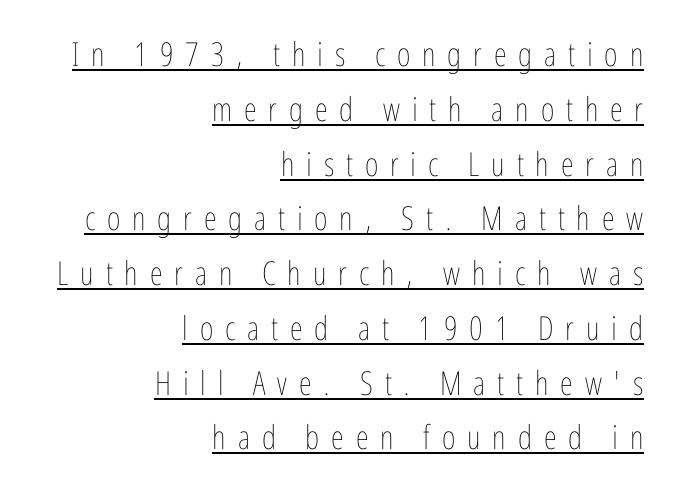
Character widths vary here, with narrow letters taking less room than wide ones. Every row of glyphs terminates at an identical x-position on the right. The typesetting does not lean heavy: it is not bold. Decoration check: the copy is underlined. The tracking jumps out immediately: characters are airy and widely separated. Vertical spacing — default.
